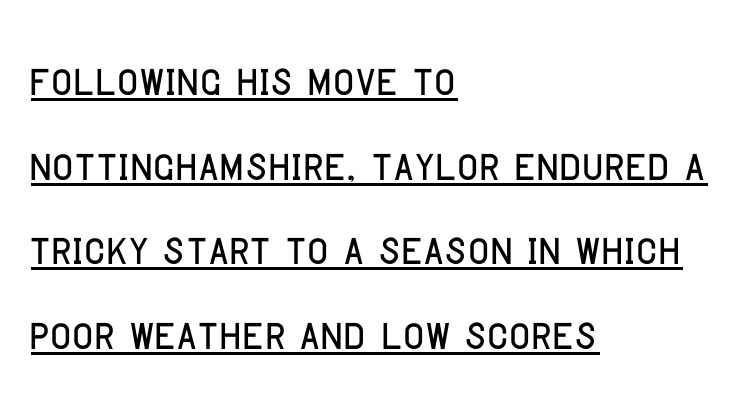
{"serif": "no", "italic": "no", "width": "condensed", "stroke_contrast": "low", "x_height": "large", "monospaced": "no", "underline": "yes", "align": "left", "line_spacing": "normal", "line_spacing_ratio": 1.46, "letter_spacing": "normal", "letter_spacing_em": 0.0, "glyph_px": 58}
